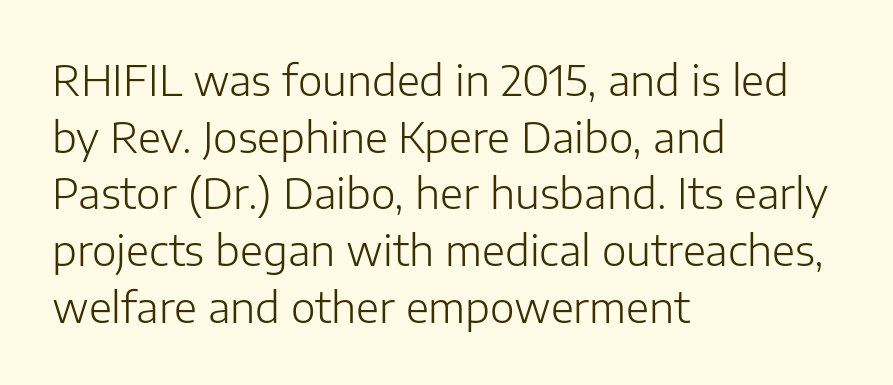
The image shows 42 px light sans-serif type, upright; set left-aligned, normal line spacing (1.35x), normal letter spacing, not underlined; low stroke contrast and a medium x-height.
